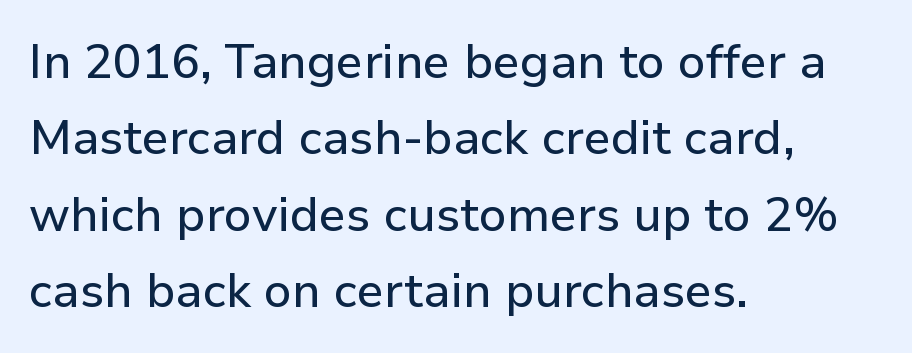
{"serif": "no", "italic": "no", "width": "normal", "stroke_contrast": "low", "x_height": "medium", "monospaced": "no", "underline": "no", "align": "left", "line_spacing": "normal", "line_spacing_ratio": 1.59, "letter_spacing": "normal", "letter_spacing_em": 0.0, "glyph_px": 48}
